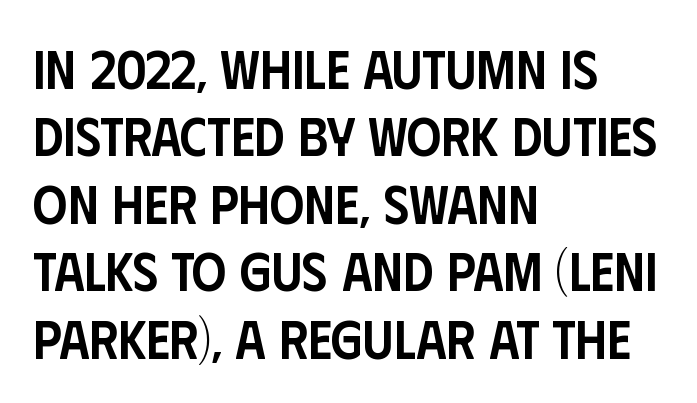
Q: Is the text bold? A: Semi-bold.
Q: Is the text italic (slanted)? A: No, it is upright.
Q: Is the typeface a serif or a sans-serif typeface? A: Sans-serif.
Q: Is the text underlined? A: No.
Q: How is the paragraph aligned? A: Left-aligned.
Q: Is the spacing between letters normal or unusually wide? A: Normal.
Q: Is the spacing between lines tight, normal or loose? A: Normal.
Q: Width (condensed, normal, or wide)? A: Condensed.
Q: Stroke contrast? A: Low.
Q: x-height? A: Large.
Q: Monospaced? A: No.
